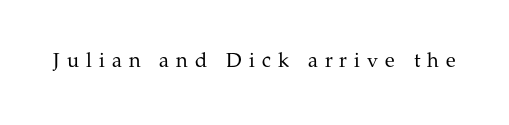
{"italic": "no", "bold": "no", "underline": "no", "letter_spacing": "wide", "letter_spacing_em": 0.35, "glyph_px": 20}
